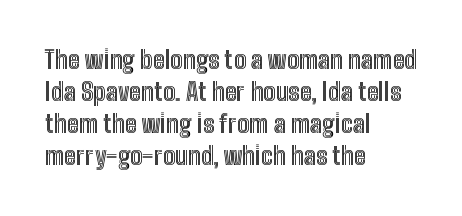
{"italic": "no", "underline": "no", "align": "left", "line_spacing": "normal", "line_spacing_ratio": 1.33, "letter_spacing": "normal", "letter_spacing_em": 0.0, "glyph_px": 24}
